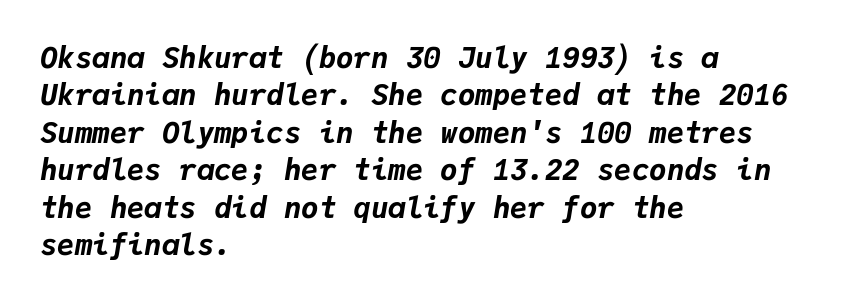
Q: Is the text bold? A: Yes.
Q: Is the text italic (slanted)? A: Yes, it leans right by about 9 degrees.
Q: Is the text underlined? A: No.
Q: How is the paragraph aligned? A: Left-aligned.
Q: Is the spacing between letters normal or unusually wide? A: Normal.
Q: Is the spacing between lines tight, normal or loose? A: Normal.
Q: Width (condensed, normal, or wide)? A: Normal.
Q: Stroke contrast? A: Low.
Q: x-height? A: Medium.
Q: Monospaced? A: Yes.
